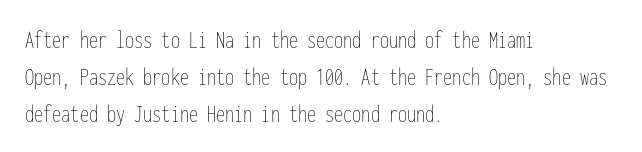
The image shows 26 px text type, upright; set left-aligned, normal line spacing (1.42x), normal letter spacing, not underlined.
